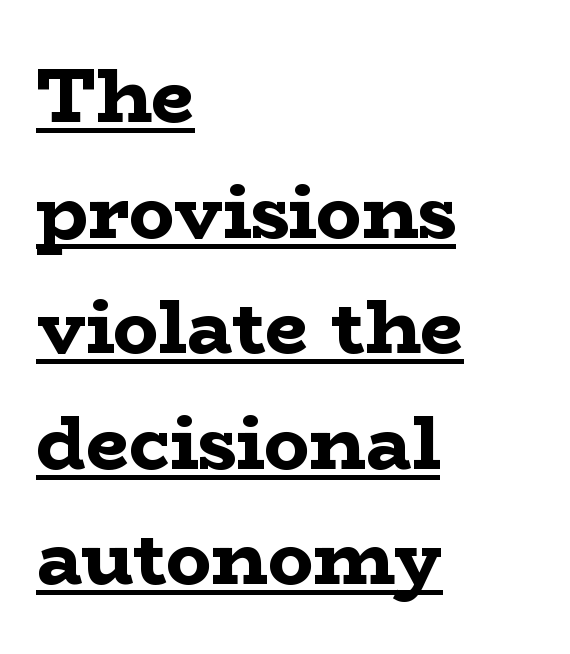
The strokes are fattened all the way to bold. Rendered with straight, roman letterforms. The letters advance in unequal steps, a hallmark of proportional type. This sample uses a serif face. You could call the tracking neutral — neither tight nor loose. Does the leading feel generous? No, just average.
